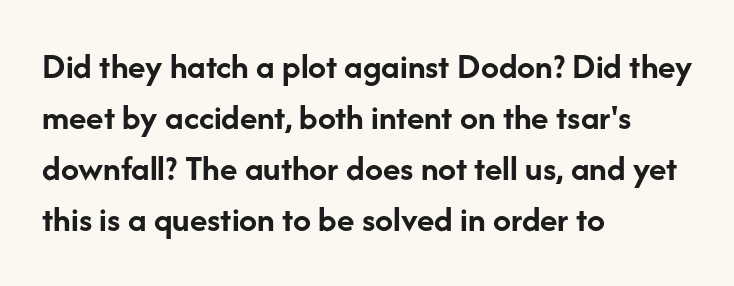
Q: Is the text bold? A: Yes.
Q: Is the text italic (slanted)? A: No, it is upright.
Q: Is the typeface a serif or a sans-serif typeface? A: Sans-serif.
Q: Is the text underlined? A: No.
Q: How is the paragraph aligned? A: Left-aligned.
Q: Is the spacing between letters normal or unusually wide? A: Normal.
Q: Is the spacing between lines tight, normal or loose? A: Normal.
Q: Width (condensed, normal, or wide)? A: Normal.
Q: Stroke contrast? A: Low.
Q: x-height? A: Medium.
Q: Monospaced? A: No.
